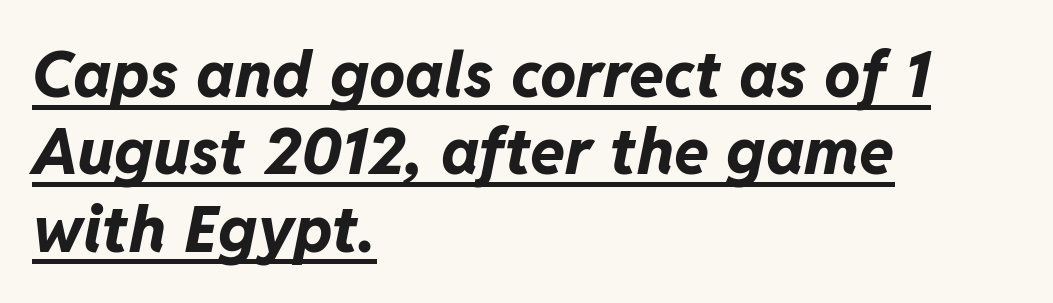
The image shows 64 px bold type, italic (leaning right); set left-aligned, line spacing 1.21x, normal letter spacing, underlined; low stroke contrast and a medium x-height.
